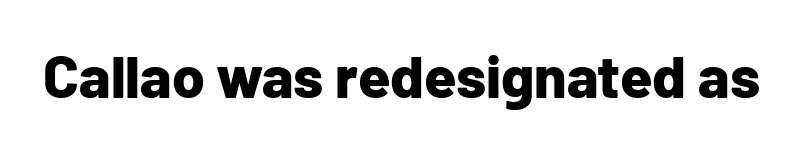
Q: Is the text bold? A: Yes.
Q: Is the text italic (slanted)? A: No, it is upright.
Q: Is the typeface a serif or a sans-serif typeface? A: Sans-serif.
Q: Is the text underlined? A: No.
Q: Is the spacing between letters normal or unusually wide? A: Normal.
Q: Width (condensed, normal, or wide)? A: Normal.
Q: Stroke contrast? A: Low.
Q: x-height? A: Medium.
Q: Monospaced? A: No.
